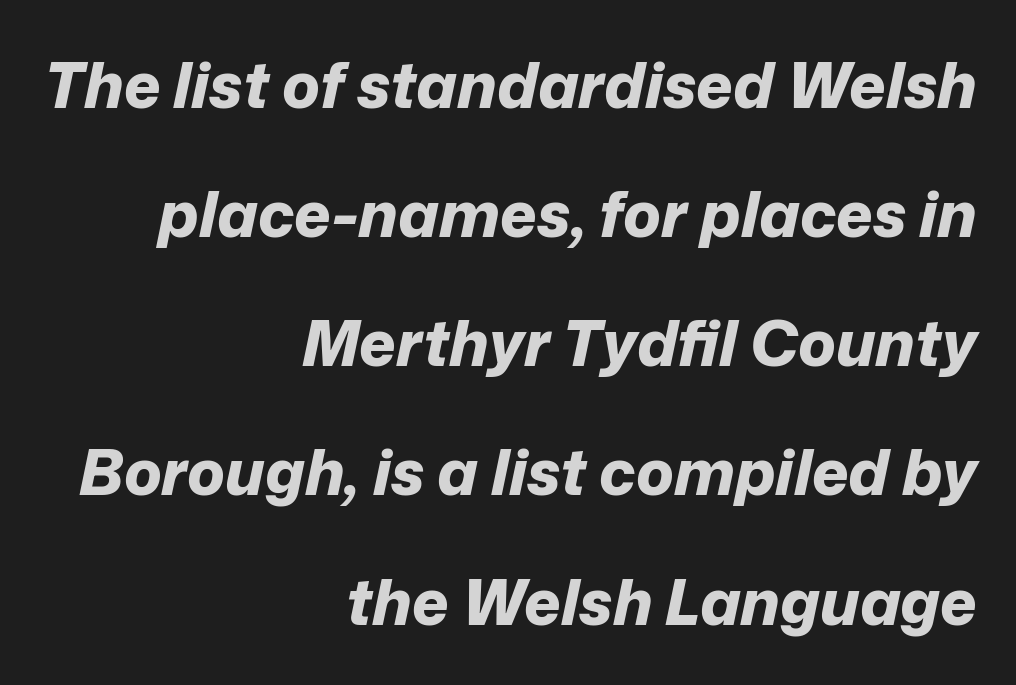
Q: Is the text bold? A: Yes.
Q: Is the text italic (slanted)? A: Yes, it leans right by about 12 degrees.
Q: Is the text underlined? A: No.
Q: How is the paragraph aligned? A: Right-aligned.
Q: Is the spacing between letters normal or unusually wide? A: Normal.
Q: Is the spacing between lines tight, normal or loose? A: Loose.
Q: Width (condensed, normal, or wide)? A: Normal.
Q: Stroke contrast? A: Low.
Q: x-height? A: Medium.
Q: Monospaced? A: No.
